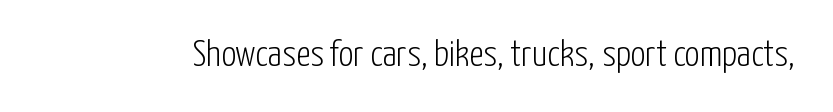
{"serif": "no", "italic": "no", "bold": "no", "weight": "light", "width": "condensed", "stroke_contrast": "low", "x_height": "medium", "monospaced": "no", "underline": "no", "letter_spacing": "normal", "letter_spacing_em": 0.0, "glyph_px": 37}
